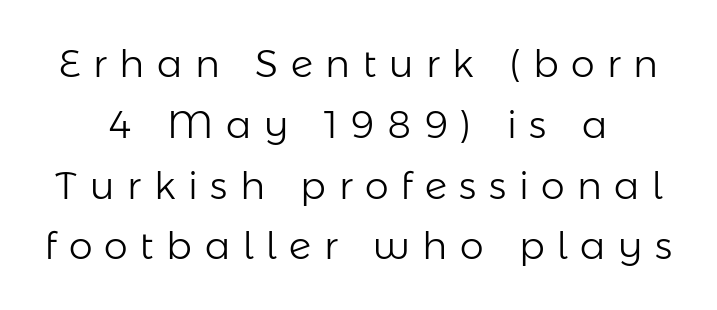
Anything drawn beneath the words? Only blank space. Stems and bowls with no extra thickness — not bold. Vertically, the passage feels balanced, rows spaced as you'd expect. The horizontal fit of the characters is loose and conspicuously gappy. The rendering uses natural spacing where letterforms have individual widths.
